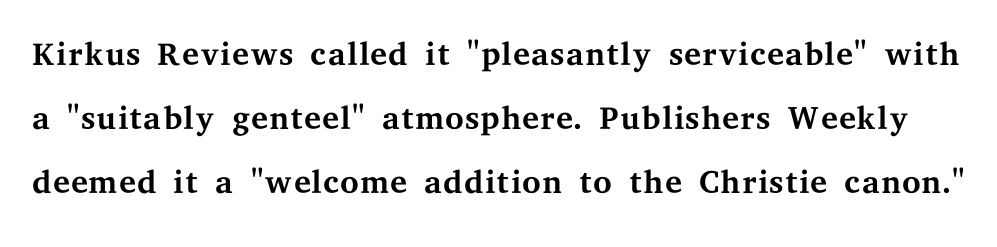
Q: Is the text bold? A: No.
Q: Is the text italic (slanted)? A: No, it is upright.
Q: Is the typeface a serif or a sans-serif typeface? A: Serif.
Q: Is the text underlined? A: No.
Q: Is the spacing between letters normal or unusually wide? A: Normal.
Q: Is the spacing between lines tight, normal or loose? A: Normal.
Q: Width (condensed, normal, or wide)? A: Wide.
Q: Stroke contrast? A: Medium.
Q: x-height? A: Medium.
Q: Monospaced? A: No.
